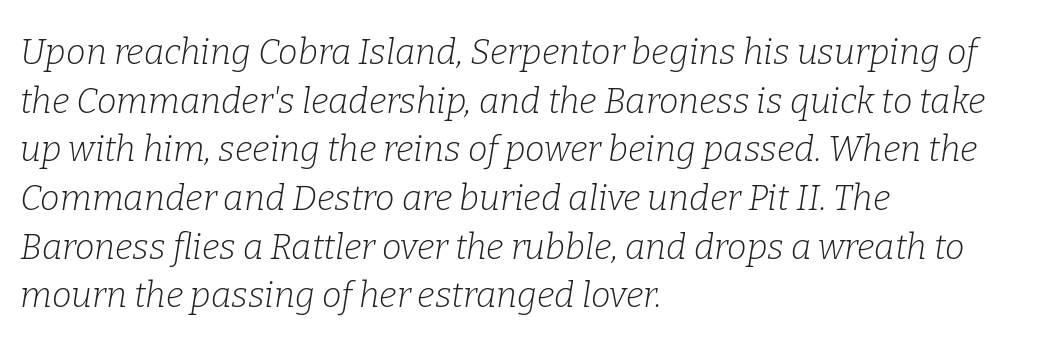
The image shows 35 px light serif type, italic (leaning right); set left-aligned, normal line spacing (1.39x), normal letter spacing, not underlined; low stroke contrast and a medium x-height.
